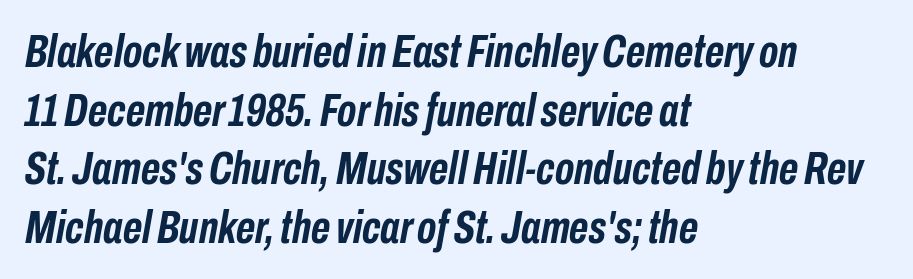
Q: Is the text bold? A: Yes.
Q: Is the text italic (slanted)? A: Yes, it leans right by about 10 degrees.
Q: Is the text underlined? A: No.
Q: How is the paragraph aligned? A: Left-aligned.
Q: Is the spacing between letters normal or unusually wide? A: Normal.
Q: Is the spacing between lines tight, normal or loose? A: Normal.
Q: Width (condensed, normal, or wide)? A: Condensed.
Q: Stroke contrast? A: Low.
Q: x-height? A: Medium.
Q: Monospaced? A: No.
